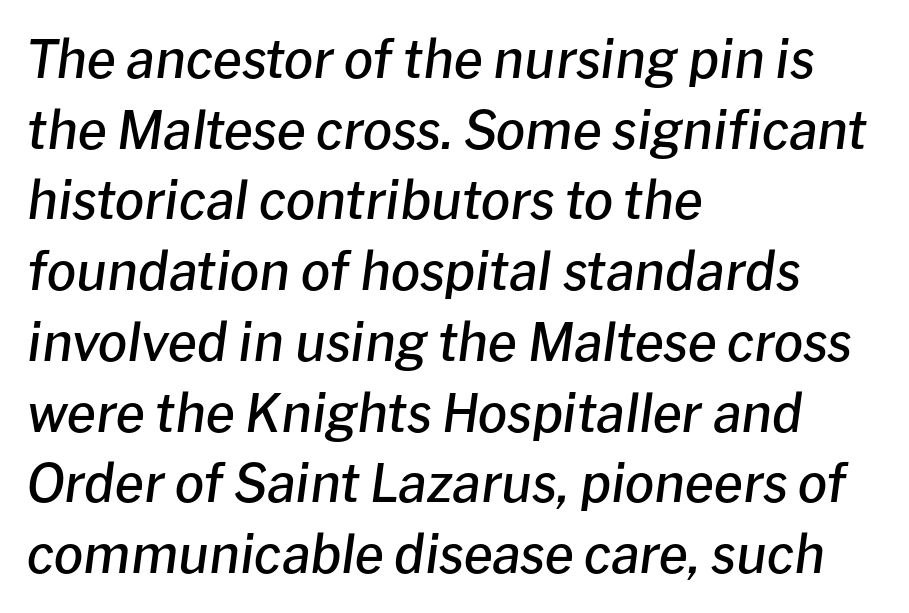
{"italic": "yes", "lean": "right", "slant_degrees": 8, "bold": "semi", "weight": "semibold", "width": "normal", "stroke_contrast": "low", "x_height": "medium", "monospaced": "no", "underline": "no", "align": "left", "line_spacing": "normal", "line_spacing_ratio": 1.36, "letter_spacing": "normal", "letter_spacing_em": 0.0, "glyph_px": 52}
